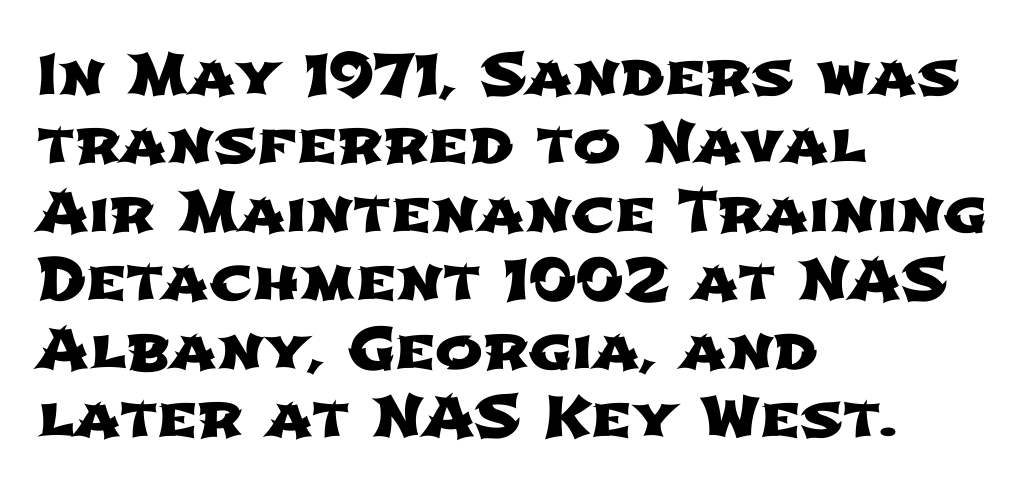
Q: Is the typeface a serif or a sans-serif typeface? A: Sans-serif.
Q: Is the text underlined? A: No.
Q: How is the paragraph aligned? A: Left-aligned.
Q: Is the spacing between letters normal or unusually wide? A: Normal.
Q: Width (condensed, normal, or wide)? A: Wide.
Q: Stroke contrast? A: Low.
Q: x-height? A: Medium.
Q: Monospaced? A: No.
